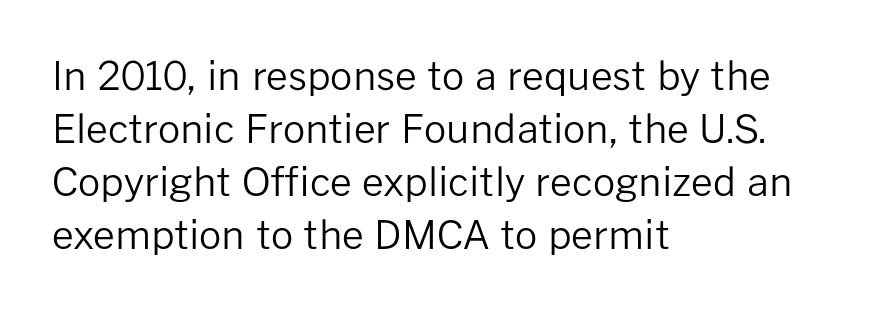
The image shows 39 px regular-weight sans-serif type, upright; set left-aligned, normal line spacing (1.36x), normal letter spacing, not underlined; low stroke contrast and a medium x-height.
